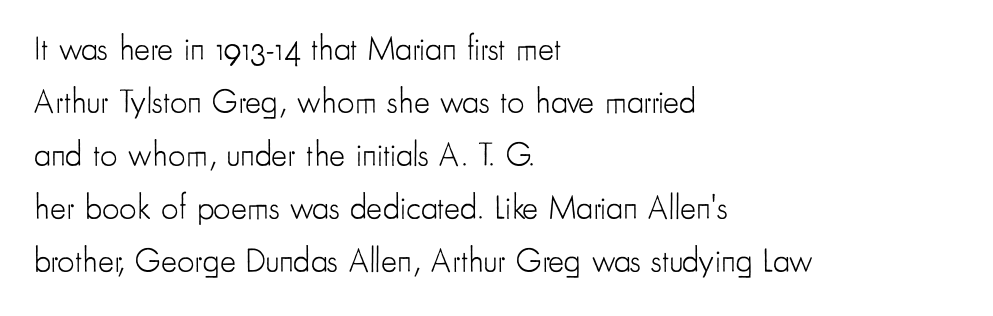
Is there any slant? The stems are plumb. What stands out about the letter spacing? Nothing — it is the standard amount. The compositor pushed each line to the left boundary. Has an underline been added? It has not. You can tell from the bare stems that sans-serif type was used. If you measured baseline to baseline, you'd find a middling distance.
